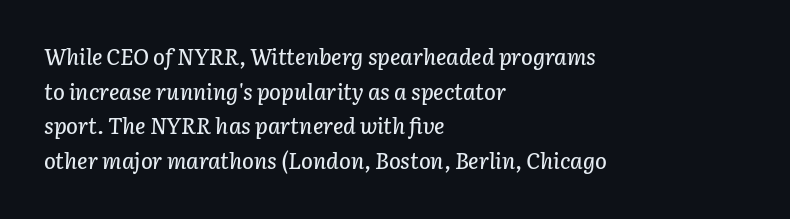
{"italic": "yes", "lean": "right", "slant_degrees": 3, "underline": "no", "align": "left", "line_spacing": "normal", "line_spacing_ratio": 1.57, "letter_spacing": "normal", "letter_spacing_em": 0.0, "glyph_px": 22}
